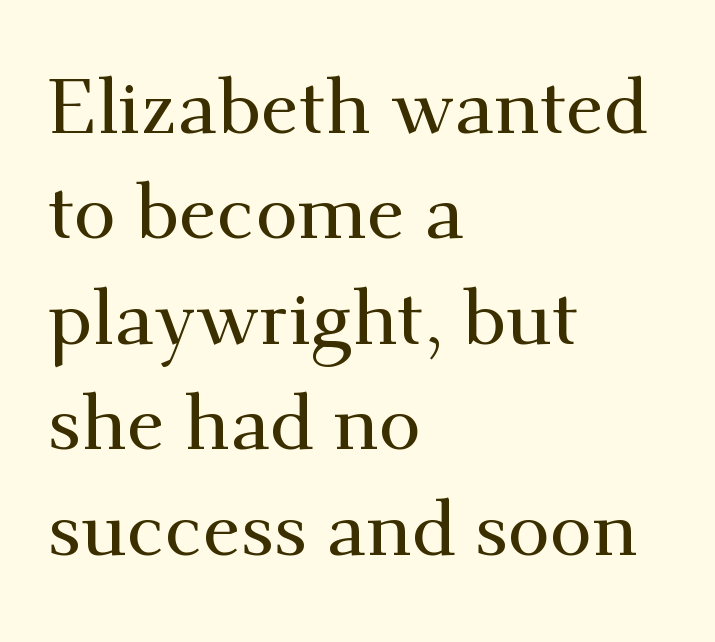
Q: Is the text italic (slanted)? A: No, it is upright.
Q: Is the typeface a serif or a sans-serif typeface? A: Serif.
Q: Is the text underlined? A: No.
Q: How is the paragraph aligned? A: Left-aligned.
Q: Is the spacing between letters normal or unusually wide? A: Normal.
Q: Is the spacing between lines tight, normal or loose? A: Normal.
Q: Width (condensed, normal, or wide)? A: Normal.
Q: Stroke contrast? A: Medium.
Q: x-height? A: Small.
Q: Monospaced? A: No.
